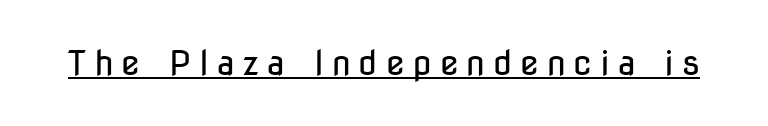
Q: Is the text bold? A: No.
Q: Is the text italic (slanted)? A: No, it is upright.
Q: Is the typeface a serif or a sans-serif typeface? A: Sans-serif.
Q: Is the text underlined? A: Yes.
Q: Is the spacing between letters normal or unusually wide? A: Unusually wide.
Q: Width (condensed, normal, or wide)? A: Condensed.
Q: Stroke contrast? A: Low.
Q: x-height? A: Medium.
Q: Monospaced? A: No.
